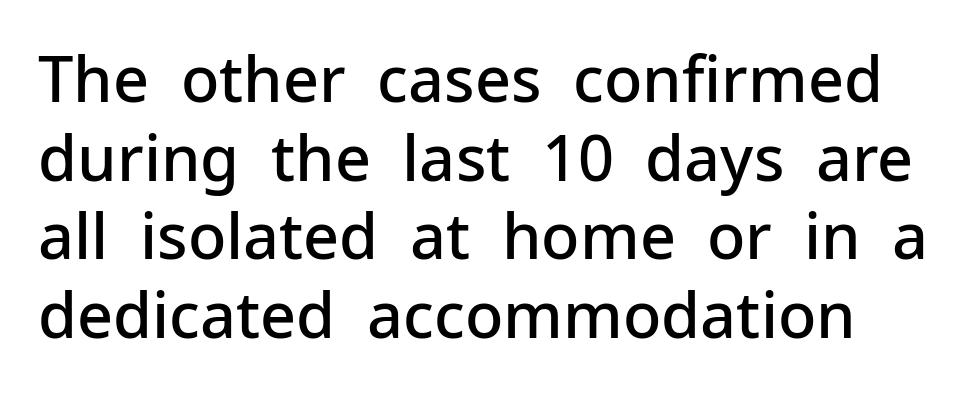
Between one letter and the next there's only the usual sliver of space. The string is rendered with underlining switched off. Notice how the stems are strictly vertical — no italics here. Compared with an ordinary text face, these strokes are moderately heavier — a semibold. Nothing sits at the stroke ends, so this counts as sans-serif. Varying glyph widths throughout — classic text-font behaviour.
